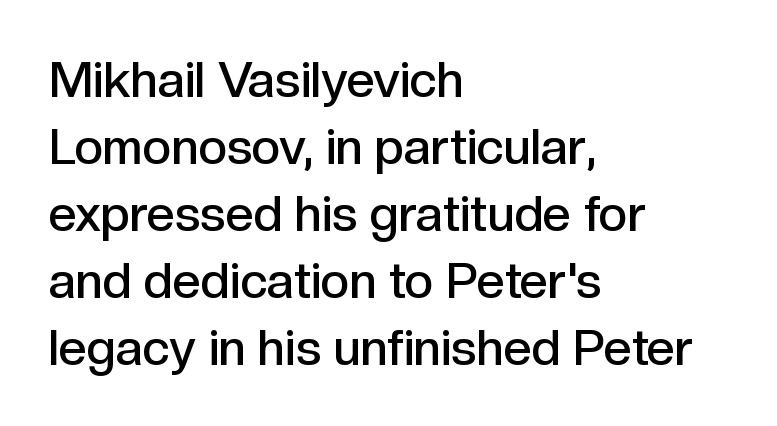
{"serif": "no", "italic": "no", "bold": "semi", "weight": "semibold", "width": "normal", "x_height": "medium", "monospaced": "no", "underline": "no", "align": "left", "line_spacing": "normal", "line_spacing_ratio": 1.34, "letter_spacing": "normal", "letter_spacing_em": 0.0, "glyph_px": 50}
